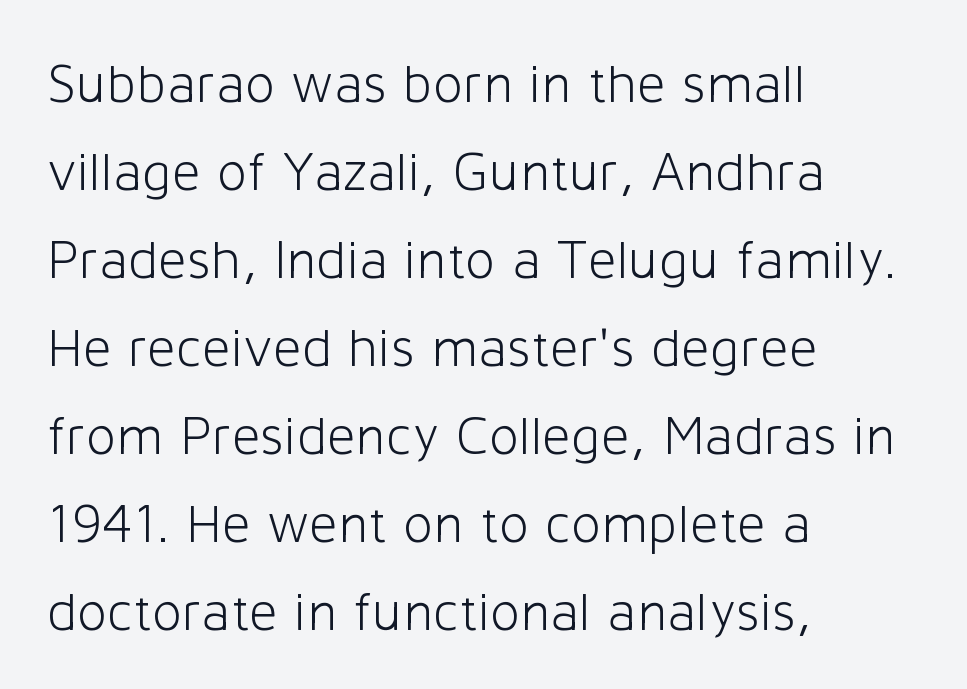
Q: Is the text bold? A: No.
Q: Is the text italic (slanted)? A: No, it is upright.
Q: Is the typeface a serif or a sans-serif typeface? A: Sans-serif.
Q: Is the text underlined? A: No.
Q: How is the paragraph aligned? A: Left-aligned.
Q: Is the spacing between letters normal or unusually wide? A: Normal.
Q: Is the spacing between lines tight, normal or loose? A: Normal.
Q: Width (condensed, normal, or wide)? A: Normal.
Q: Stroke contrast? A: Low.
Q: x-height? A: Medium.
Q: Monospaced? A: No.
